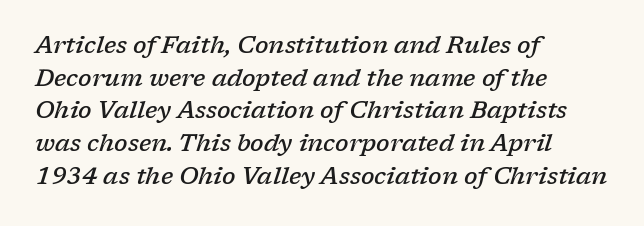
Q: Is the text bold? A: Semi-bold.
Q: Is the text italic (slanted)? A: Yes, it leans right by about 17 degrees.
Q: Is the text underlined? A: No.
Q: How is the paragraph aligned? A: Left-aligned.
Q: Is the spacing between letters normal or unusually wide? A: Normal.
Q: Is the spacing between lines tight, normal or loose? A: Normal.
